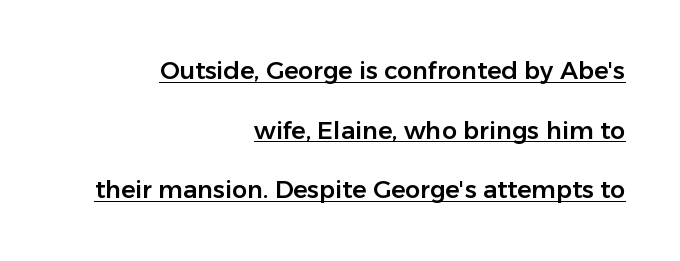
Q: Is the text italic (slanted)? A: No, it is upright.
Q: Is the text underlined? A: Yes.
Q: How is the paragraph aligned? A: Right-aligned.
Q: Is the spacing between letters normal or unusually wide? A: Normal.
Q: Is the spacing between lines tight, normal or loose? A: Loose.
